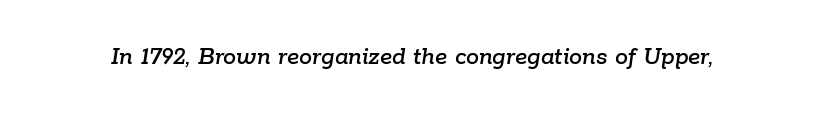
A clean baseline with only descenders dipping below it. Letter spacing: default. The specimen reads as italic at a glance.
